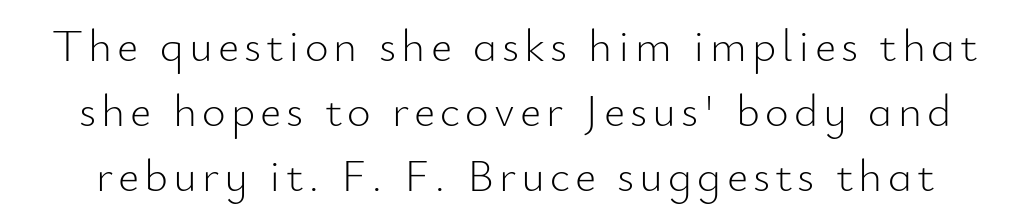
The image shows 46 px light sans-serif type, upright; set normal line spacing (1.41x), not underlined; low stroke contrast and a small x-height.
